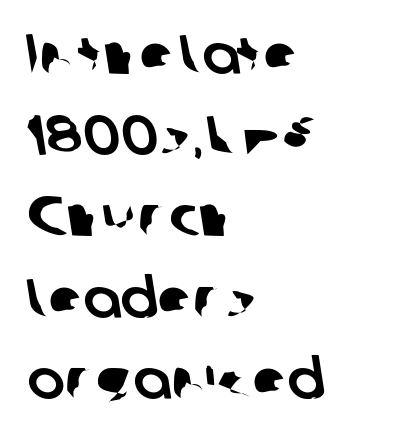
The leading is moderate, giving the passage an even texture. The setting favours the left margin, as ordinary paragraphs usually do. Anything drawn beneath the words? Only blank space. Each word holds together tightly as a unit, with standard inter-letter gaps.
